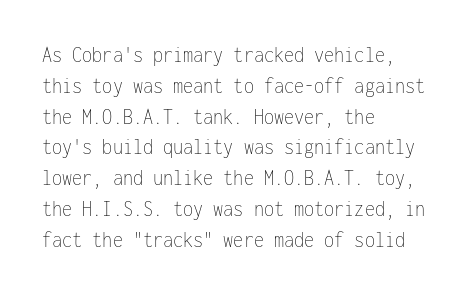
Q: Is the text bold? A: No.
Q: Is the text italic (slanted)? A: No, it is upright.
Q: Is the text underlined? A: No.
Q: How is the paragraph aligned? A: Left-aligned.
Q: Is the spacing between letters normal or unusually wide? A: Normal.
Q: Is the spacing between lines tight, normal or loose? A: Normal.
